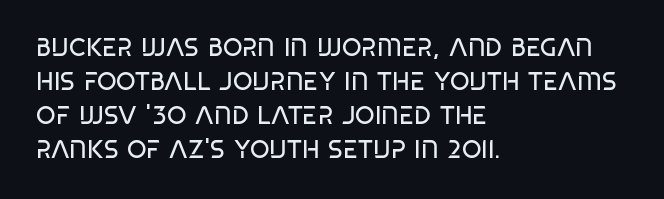
Stem width sits at or under what a default text font uses. In terms of leading, this rendering sits right in the middle. Descenders hang freely into open space. Does the copy run flush right? No — it runs flush left. Default kerning and tracking; the words read as compact shapes.
